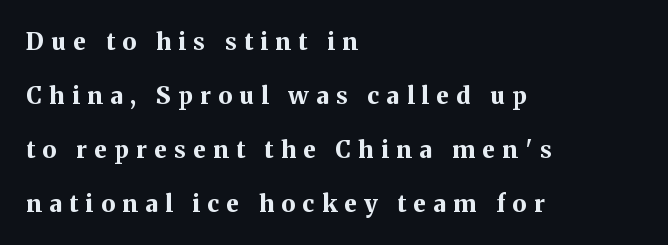
The image shows 24 px bold type, upright; set left-aligned, loose line spacing (2.25x), unusually wide letter spacing (+0.31 em), not underlined.
